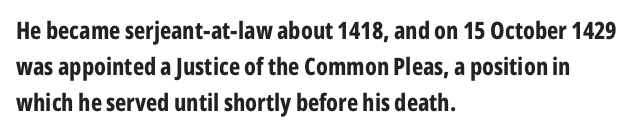
Q: Is the text bold? A: Yes.
Q: Is the text italic (slanted)? A: No, it is upright.
Q: Is the text underlined? A: No.
Q: How is the paragraph aligned? A: Left-aligned.
Q: Is the spacing between letters normal or unusually wide? A: Normal.
Q: Is the spacing between lines tight, normal or loose? A: Normal.
